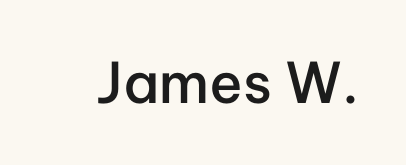
Q: Is the text bold? A: Semi-bold.
Q: Is the text italic (slanted)? A: No, it is upright.
Q: Is the typeface a serif or a sans-serif typeface? A: Sans-serif.
Q: Is the text underlined? A: No.
Q: Is the spacing between letters normal or unusually wide? A: Normal.
Q: Width (condensed, normal, or wide)? A: Normal.
Q: Stroke contrast? A: Low.
Q: x-height? A: Medium.
Q: Monospaced? A: No.
